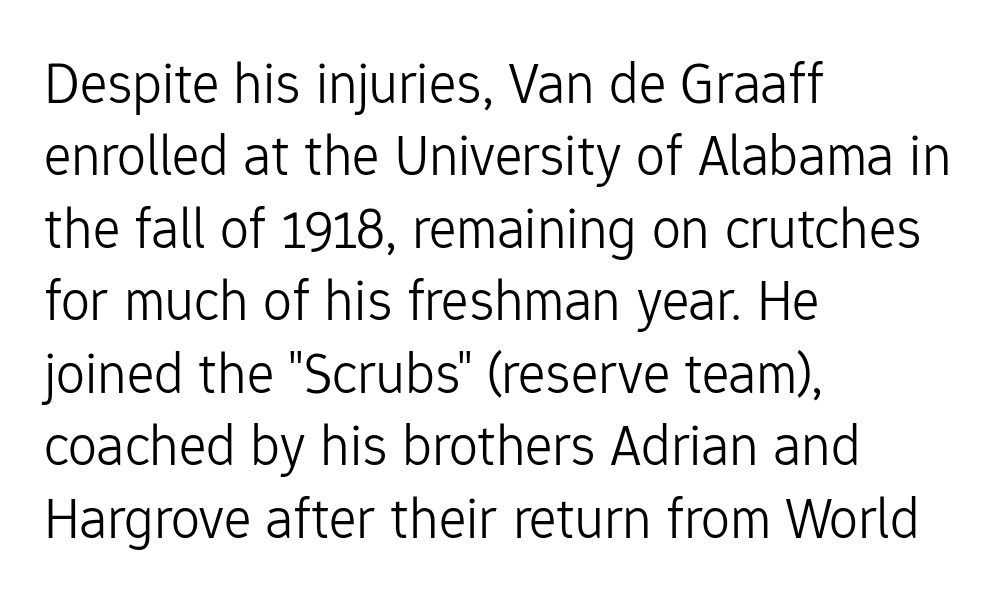
{"serif": "no", "italic": "no", "bold": "no", "weight": "light", "width": "normal", "stroke_contrast": "low", "x_height": "medium", "monospaced": "no", "underline": "no", "align": "left", "line_spacing": "normal", "line_spacing_ratio": 1.25, "letter_spacing": "normal", "letter_spacing_em": 0.0, "glyph_px": 58}
